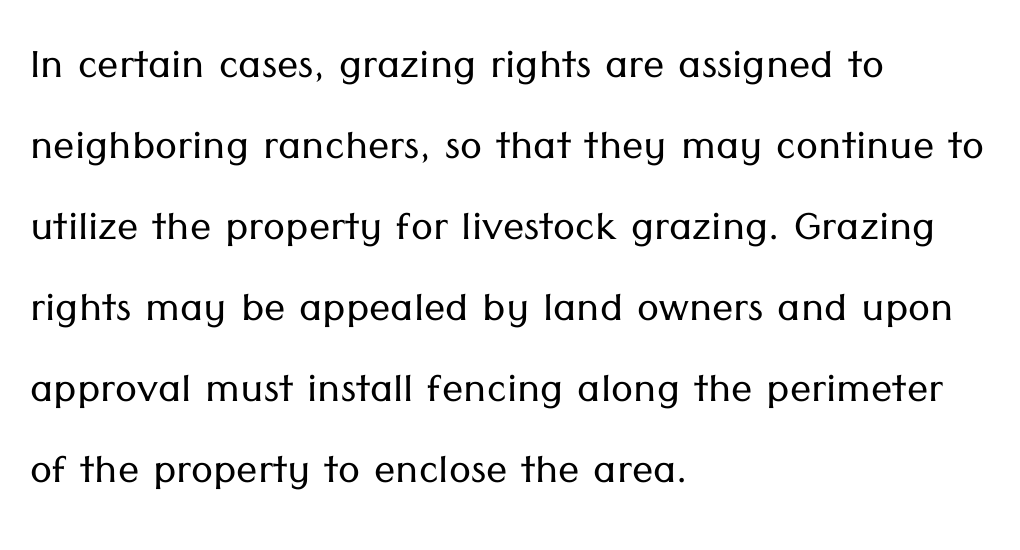
Q: Is the text bold? A: No.
Q: Is the text italic (slanted)? A: No, it is upright.
Q: Is the typeface a serif or a sans-serif typeface? A: Sans-serif.
Q: Is the text underlined? A: No.
Q: How is the paragraph aligned? A: Left-aligned.
Q: Is the spacing between letters normal or unusually wide? A: Normal.
Q: Is the spacing between lines tight, normal or loose? A: Normal.
Q: Width (condensed, normal, or wide)? A: Normal.
Q: Stroke contrast? A: Low.
Q: x-height? A: Medium.
Q: Monospaced? A: No.
